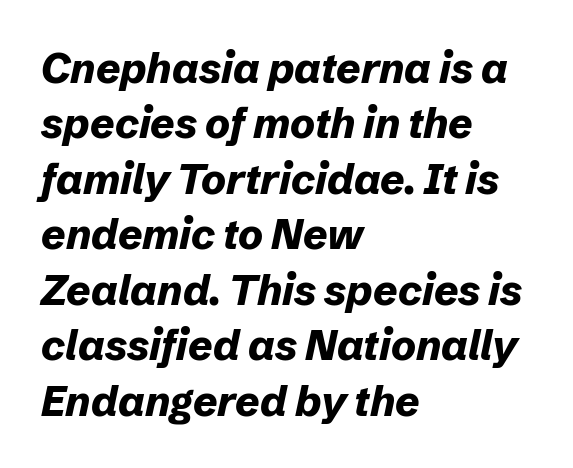
{"italic": "yes", "lean": "right", "slant_degrees": 12, "bold": "yes", "weight": "bold", "width": "normal", "stroke_contrast": "low", "x_height": "medium", "monospaced": "no", "underline": "no", "align": "left", "line_spacing": "normal", "line_spacing_ratio": 1.32, "letter_spacing": "normal", "letter_spacing_em": 0.0, "glyph_px": 42}
